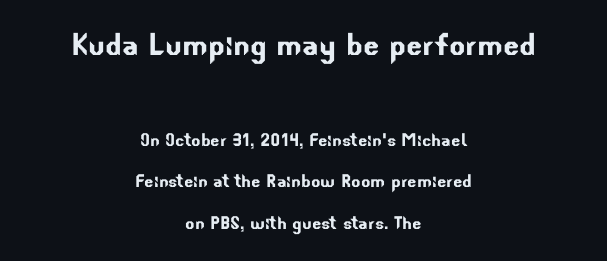
{"serif": "no", "width": "normal", "stroke_contrast": "low", "x_height": "small", "monospaced": "no", "underline": "no", "align": "center", "line_spacing": "loose", "line_spacing_ratio": 1.9, "letter_spacing": "normal", "letter_spacing_em": 0.0, "larger_block": "first", "size_ratio": 1.73, "glyph_px": 38}
